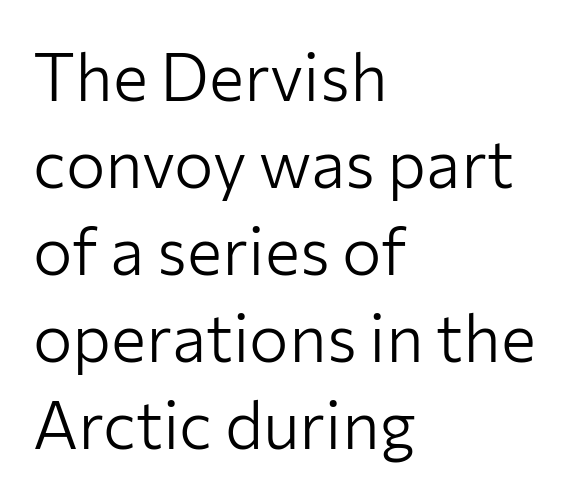
The image shows 66 px light sans-serif type, upright; set left-aligned, normal line spacing (1.32x), normal letter spacing, not underlined; low stroke contrast and a medium x-height.
